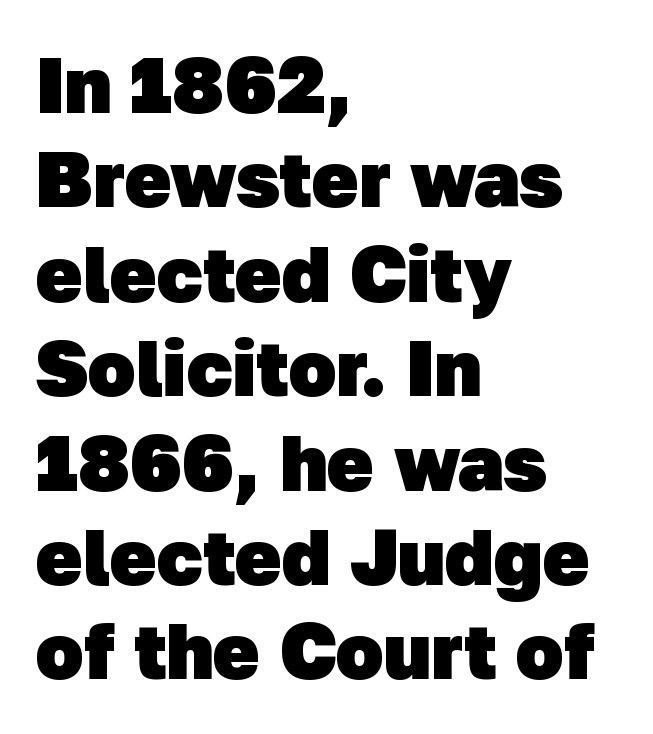
The image shows 78 px heavy sans-serif type; set left-aligned, line spacing 1.21x, normal letter spacing, not underlined; low stroke contrast and a medium x-height.
